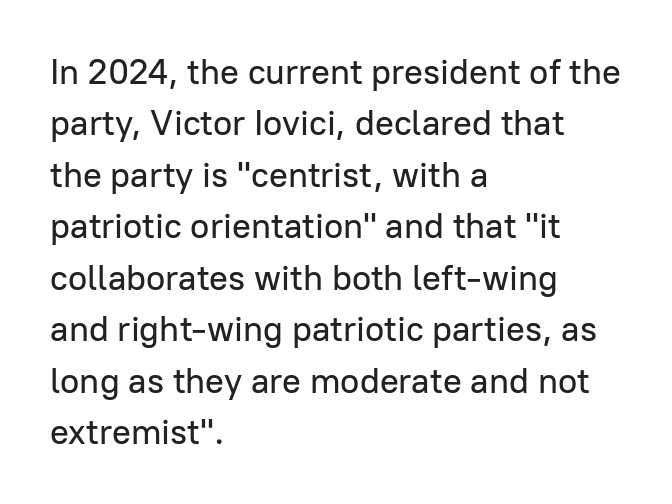
Q: Is the text italic (slanted)? A: No, it is upright.
Q: Is the typeface a serif or a sans-serif typeface? A: Sans-serif.
Q: Is the text underlined? A: No.
Q: How is the paragraph aligned? A: Left-aligned.
Q: Is the spacing between letters normal or unusually wide? A: Normal.
Q: Is the spacing between lines tight, normal or loose? A: Normal.
Q: Width (condensed, normal, or wide)? A: Normal.
Q: Stroke contrast? A: Low.
Q: x-height? A: Medium.
Q: Monospaced? A: No.
